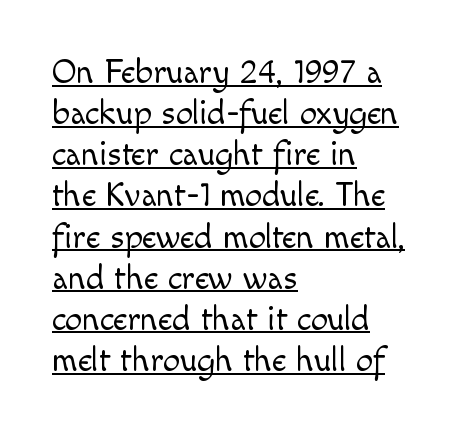
Q: Is the text bold? A: No.
Q: Is the text italic (slanted)? A: No, it is upright.
Q: Is the typeface a serif or a sans-serif typeface? A: Sans-serif.
Q: Is the text underlined? A: Yes.
Q: How is the paragraph aligned? A: Left-aligned.
Q: Is the spacing between letters normal or unusually wide? A: Normal.
Q: Width (condensed, normal, or wide)? A: Normal.
Q: x-height? A: Small.
Q: Monospaced? A: No.
